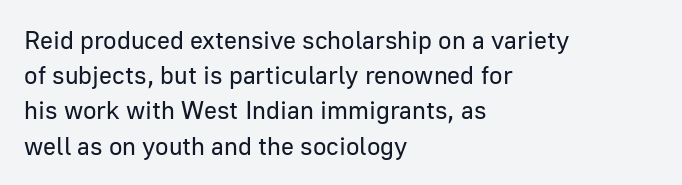
Weight: not bold — regular or lighter. Summary of vertical rhythm: regular, with standard interline spacing. Italic? Not at all — the glyphs are vertical. Words appear dense and cohesive because spacing is normal. Glance below the letters and you will spot only blank space.
